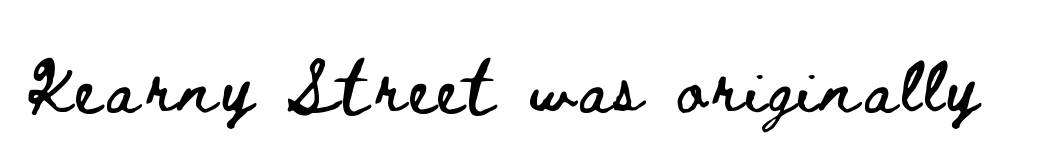
Is this a fixed-width face? No — the glyphs have proportional, varying widths. Rule under the text: the space is simply empty.
